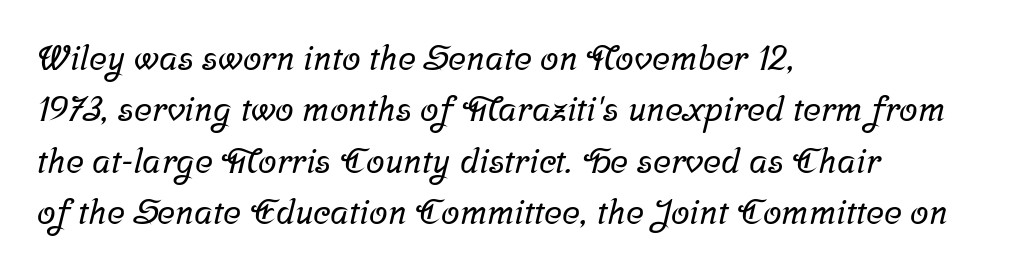
A typesetter would call this proportional, since set widths differ per character. All the whitespace from short lines collects on the right. A clean baseline with only descenders dipping below it. In terms of letterspacing, this is plain default setting. A typesetter would call this leading conventional body-copy spacing.
